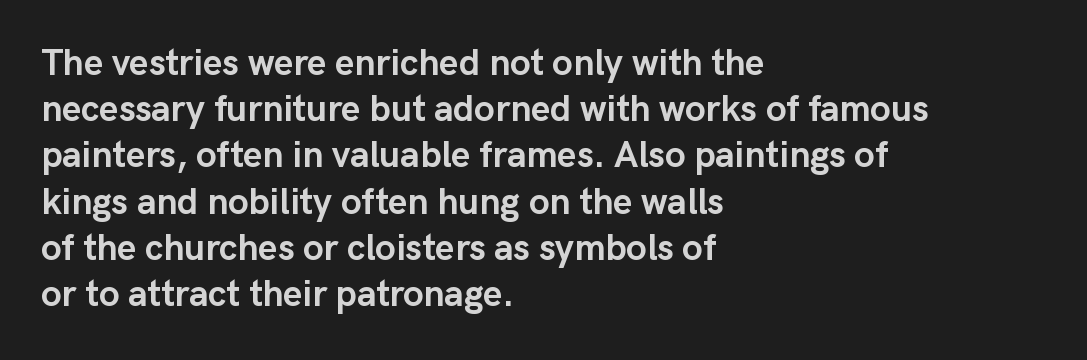
{"serif": "no", "italic": "no", "bold": "yes", "weight": "semibold", "width": "normal", "stroke_contrast": "low", "x_height": "medium", "monospaced": "no", "underline": "no", "align": "left", "line_spacing": "normal", "line_spacing_ratio": 1.25, "letter_spacing": "normal", "letter_spacing_em": 0.0, "glyph_px": 37}
